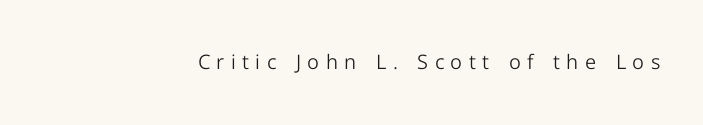
Q: Is the text bold? A: No.
Q: Is the text italic (slanted)? A: No, it is upright.
Q: Is the text underlined? A: No.
Q: How is the paragraph aligned? A: Right-aligned.
Q: Is the spacing between letters normal or unusually wide? A: Unusually wide.
